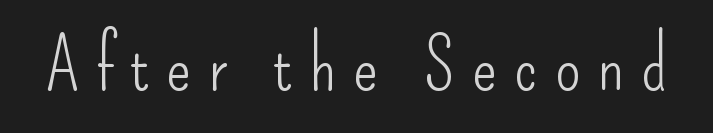
Q: Is the text bold? A: No.
Q: Is the text italic (slanted)? A: No, it is upright.
Q: Is the typeface a serif or a sans-serif typeface? A: Sans-serif.
Q: Is the text underlined? A: No.
Q: Is the spacing between letters normal or unusually wide? A: Unusually wide.
Q: Width (condensed, normal, or wide)? A: Condensed.
Q: Stroke contrast? A: Low.
Q: x-height? A: Small.
Q: Monospaced? A: No.
